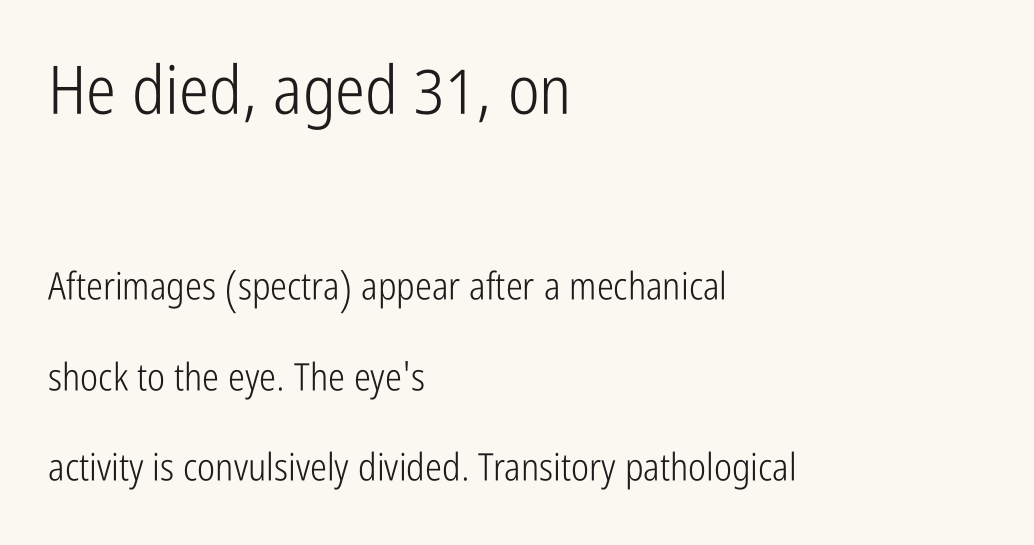
The image shows 67 px light, condensed sans-serif type, upright; set left-aligned, loose line spacing (2.39x), normal letter spacing, not underlined; the first (top) block is 1.76x larger; low stroke contrast and a medium x-height.
